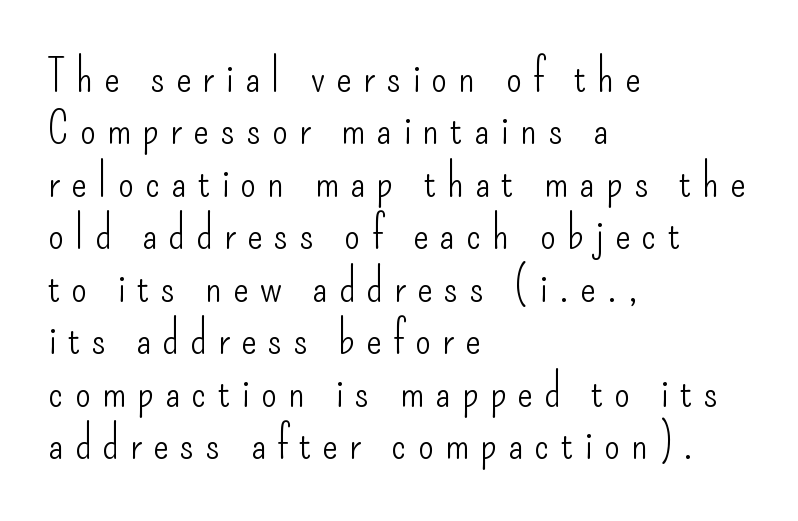
{"serif": "no", "italic": "no", "bold": "no", "weight": "light", "width": "condensed", "stroke_contrast": "low", "x_height": "small", "monospaced": "no", "underline": "no", "align": "left", "line_spacing": "tight", "line_spacing_ratio": 1.14, "letter_spacing": "wide", "letter_spacing_em": 0.24, "glyph_px": 46}
